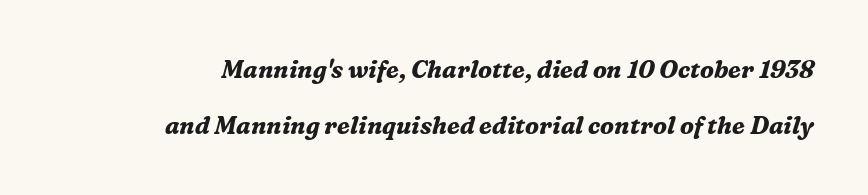
{"italic": "yes", "lean": "right", "slant_degrees": 16, "bold": "yes", "underline": "no", "line_spacing": "loose", "line_spacing_ratio": 2.33, "letter_spacing": "normal", "letter_spacing_em": 0.0, "glyph_px": 24}
